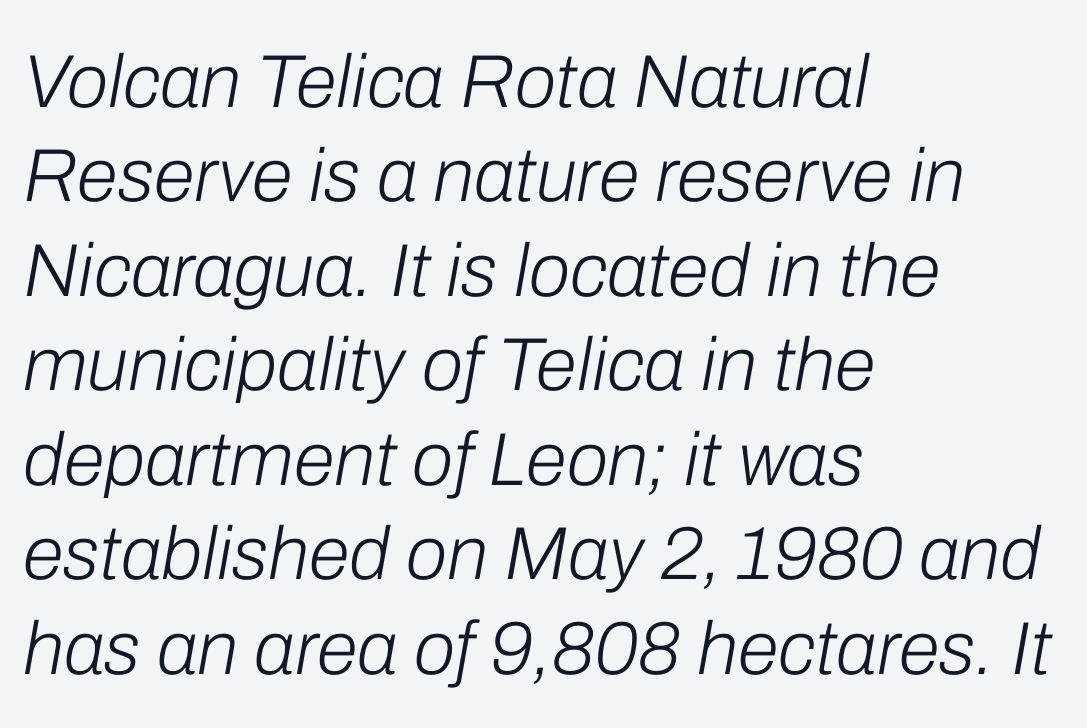
Anything drawn beneath the words? Only blank space. Students, observe: this is what conventionally led text looks like. Note the varied advance widths — an 'i' is clearly narrower than an 'm'. It's the slanting kind of type.
